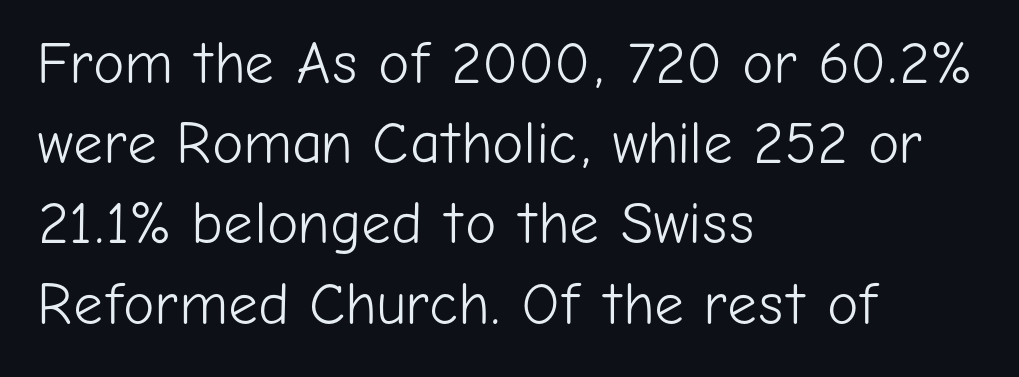
Q: Is the text bold? A: No.
Q: Is the text italic (slanted)? A: No, it is upright.
Q: Is the typeface a serif or a sans-serif typeface? A: Sans-serif.
Q: Is the text underlined? A: No.
Q: How is the paragraph aligned? A: Left-aligned.
Q: Is the spacing between letters normal or unusually wide? A: Normal.
Q: Is the spacing between lines tight, normal or loose? A: Normal.
Q: Width (condensed, normal, or wide)? A: Normal.
Q: Stroke contrast? A: Low.
Q: x-height? A: Medium.
Q: Monospaced? A: No.
